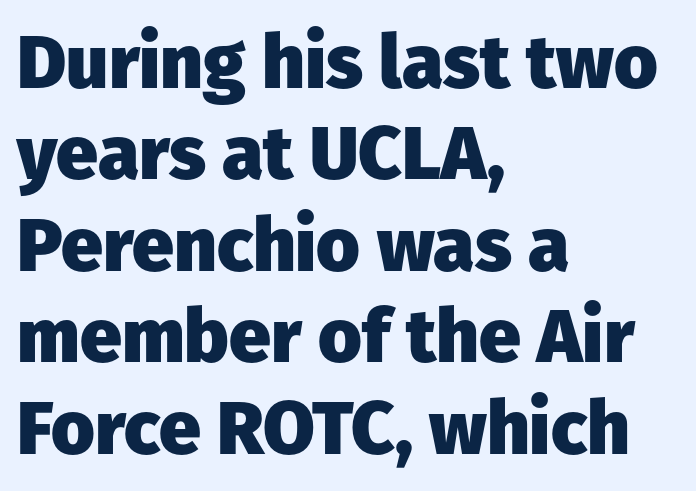
Spacing verdict: proportional, widths tailored to each character. Typeset ragged right — the left edge is the straight one. The type sits square on the baseline with zero lean. Only glyphs here, with clear space below each row.
